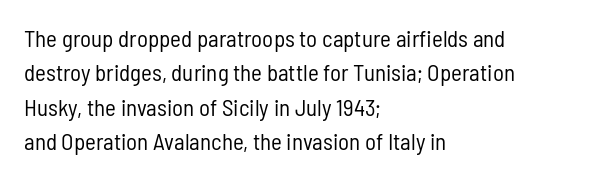
{"italic": "no", "bold": "no", "underline": "no", "align": "left", "line_spacing": "normal", "line_spacing_ratio": 1.5, "letter_spacing": "normal", "letter_spacing_em": 0.0, "glyph_px": 23}
